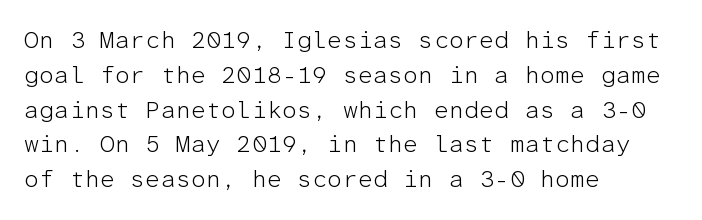
The image shows 24 px text type, upright; set left-aligned, normal line spacing (1.45x), normal letter spacing, not underlined.
